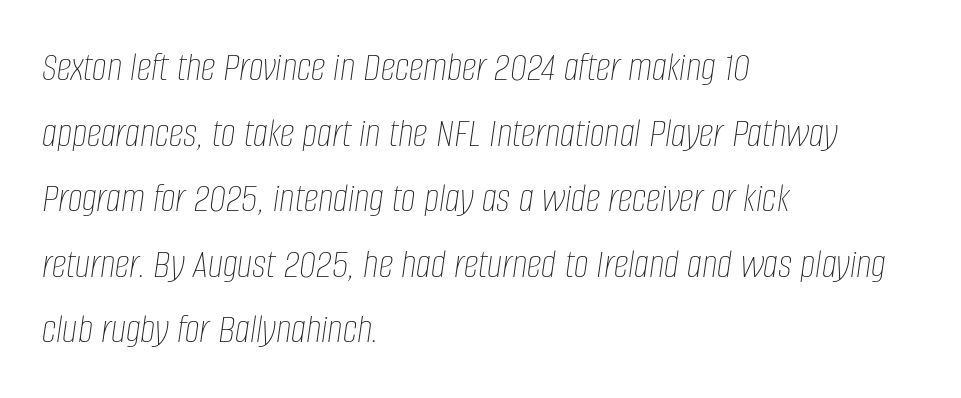
The image shows 42 px thin, condensed type, italic (leaning right); set left-aligned, normal line spacing (1.56x), normal letter spacing, not underlined; low stroke contrast and a large x-height.
